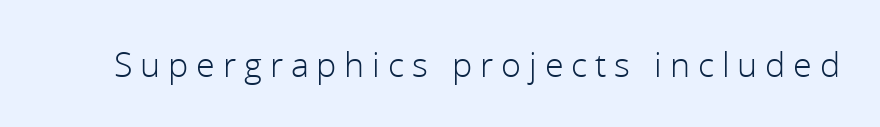
{"serif": "no", "italic": "no", "bold": "no", "weight": "light", "width": "normal", "x_height": "medium", "monospaced": "no", "underline": "no", "letter_spacing": "wide", "letter_spacing_em": 0.23, "glyph_px": 34}
